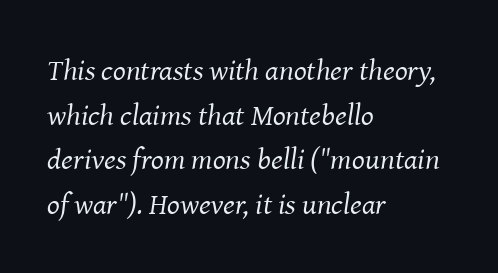
Q: Is the text bold? A: No.
Q: Is the text italic (slanted)? A: Yes, it leans right by about 8 degrees.
Q: Is the typeface a serif or a sans-serif typeface? A: Serif.
Q: Is the text underlined? A: No.
Q: How is the paragraph aligned? A: Left-aligned.
Q: Is the spacing between letters normal or unusually wide? A: Normal.
Q: Is the spacing between lines tight, normal or loose? A: Normal.
Q: Width (condensed, normal, or wide)? A: Normal.
Q: Stroke contrast? A: Medium.
Q: x-height? A: Medium.
Q: Monospaced? A: No.
